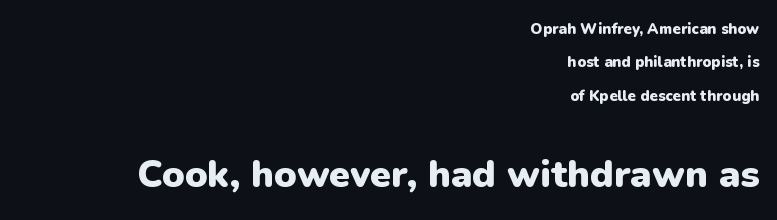
This sample is right-justified, so line beginnings fall wherever the words allow. Bare-footed words on every line. The face used here is rendered with its standard letterfit. The font is running at its bold setting. The line-height multiplier appears high, well above default. You can tell it's not italic because the verticals are truly vertical.
